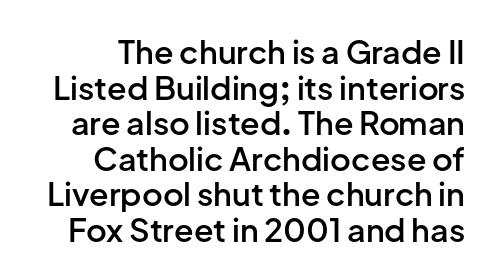
Does the type have serifs? No, each stem ends abruptly. Do the characters align in a grid? No, the font is proportional. Tall strokes in this sample are plumb rather than angled. No extra tracking has been applied to these lines.
